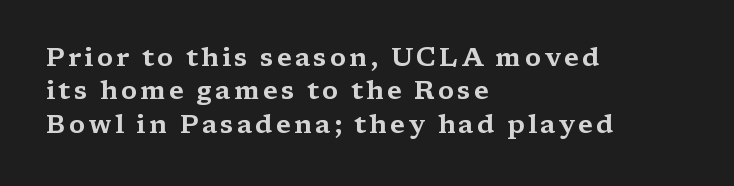
Q: Is the text italic (slanted)? A: No, it is upright.
Q: Is the text underlined? A: No.
Q: How is the paragraph aligned? A: Left-aligned.
Q: Is the spacing between lines tight, normal or loose? A: Normal.
